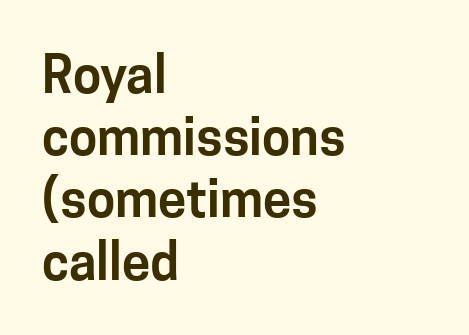
The image shows 51 px sans-serif type, upright; set left-aligned, line spacing 1.22x, normal letter spacing, not underlined; low stroke contrast and a medium x-height.
